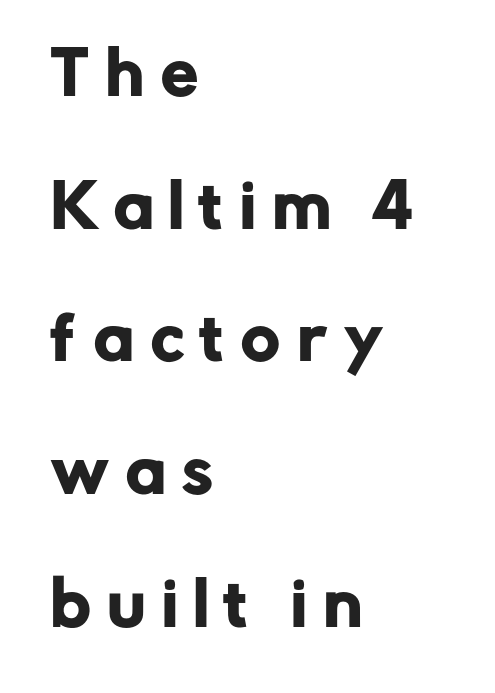
The image shows 59 px sans-serif type, upright; set left-aligned, loose line spacing (2.25x), unusually wide letter spacing (+0.29 em), not underlined; low stroke contrast and a medium x-height.
